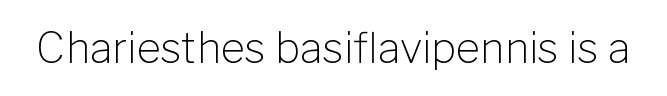
Q: Is the text bold? A: No.
Q: Is the text italic (slanted)? A: No, it is upright.
Q: Is the typeface a serif or a sans-serif typeface? A: Sans-serif.
Q: Is the text underlined? A: No.
Q: Is the spacing between letters normal or unusually wide? A: Normal.
Q: Width (condensed, normal, or wide)? A: Normal.
Q: Stroke contrast? A: Low.
Q: x-height? A: Medium.
Q: Monospaced? A: No.
